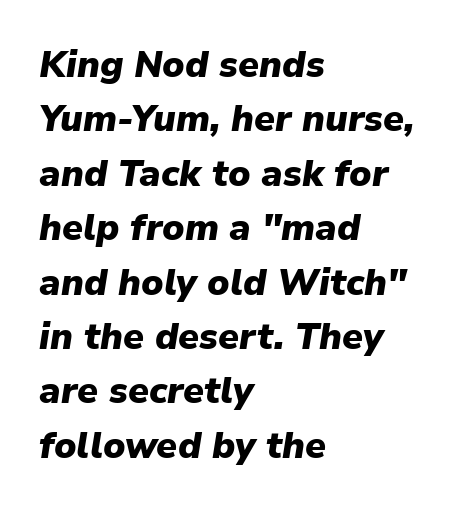
{"italic": "yes", "lean": "right", "slant_degrees": 9, "bold": "yes", "weight": "heavy", "width": "normal", "stroke_contrast": "low", "x_height": "medium", "monospaced": "no", "underline": "no", "align": "left", "line_spacing": "normal", "line_spacing_ratio": 1.47, "letter_spacing": "normal", "letter_spacing_em": 0.0, "glyph_px": 37}
